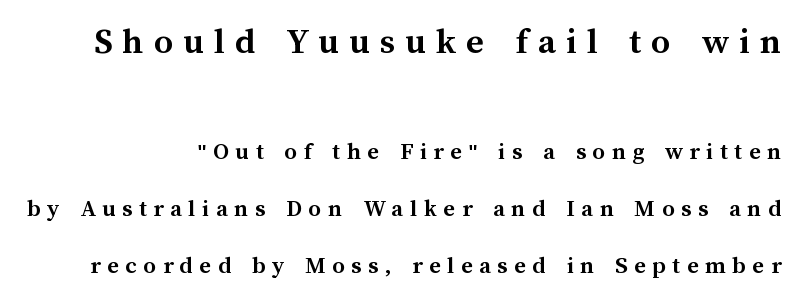
The image shows 38 px semibold type, upright; set right-aligned, loose line spacing (2.28x), unusually wide letter spacing (+0.26 em), not underlined; the first (top) block is 1.52x larger; medium stroke contrast and a medium x-height.
